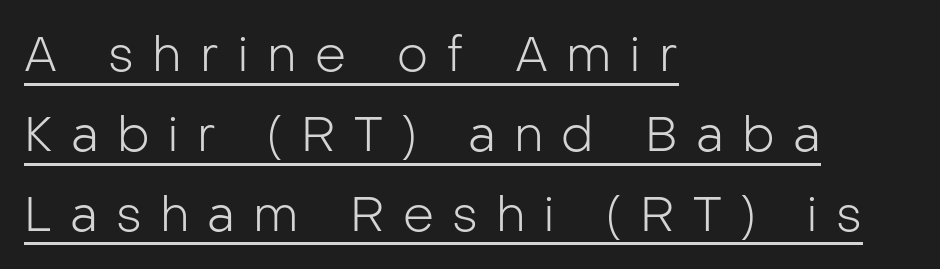
Q: Is the text bold? A: No.
Q: Is the text italic (slanted)? A: No, it is upright.
Q: Is the typeface a serif or a sans-serif typeface? A: Sans-serif.
Q: Is the text underlined? A: Yes.
Q: How is the paragraph aligned? A: Left-aligned.
Q: Is the spacing between letters normal or unusually wide? A: Unusually wide.
Q: Is the spacing between lines tight, normal or loose? A: Normal.
Q: Width (condensed, normal, or wide)? A: Normal.
Q: Stroke contrast? A: Low.
Q: x-height? A: Medium.
Q: Monospaced? A: No.
